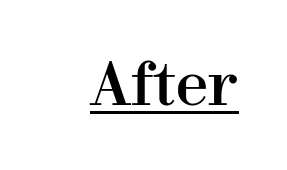
The image shows 58 px serif type, upright; set normal letter spacing, underlined; high stroke contrast and a medium x-height.
